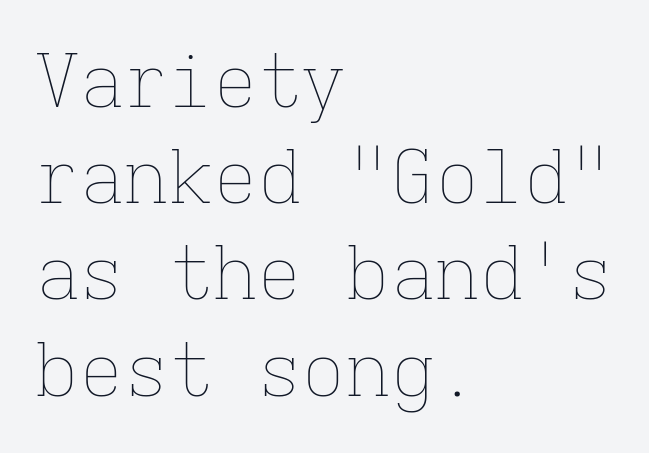
The rendering uses typewriter-style spacing with identical character cells. Is there much room between lines? A standard amount, neither cramped nor airy. The horizontal fit of the characters is conventional and even. The strip under each line holds only bare page. The letterforms sit at book weight or below. Italic: no, the glyphs are upright roman.
